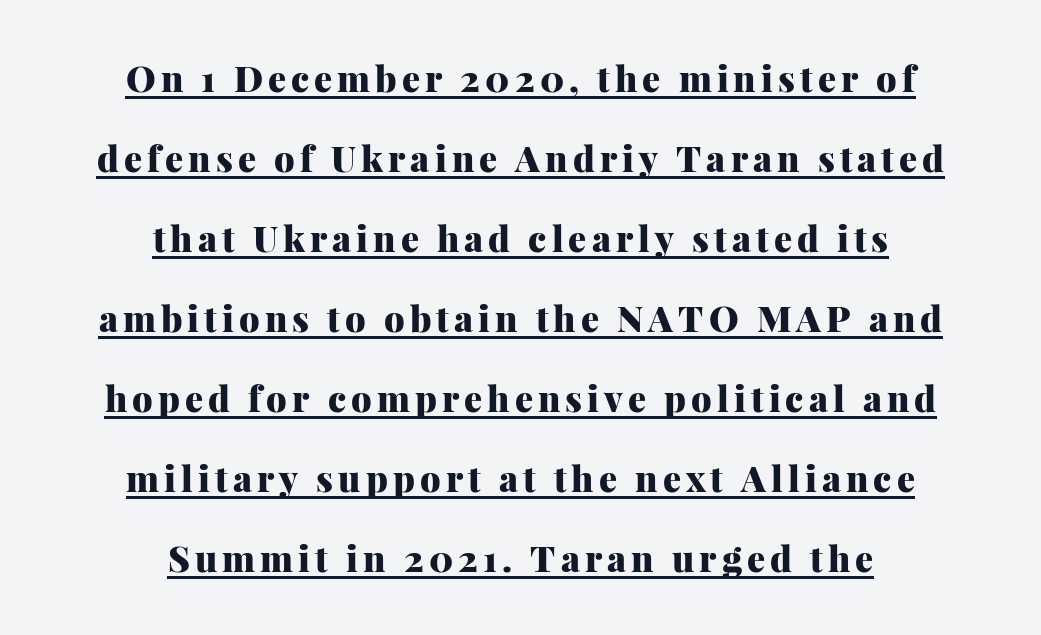
The image shows 36 px heavy serif type, upright; set centered, loose line spacing (2.22x), underlined; medium stroke contrast and a medium x-height.
